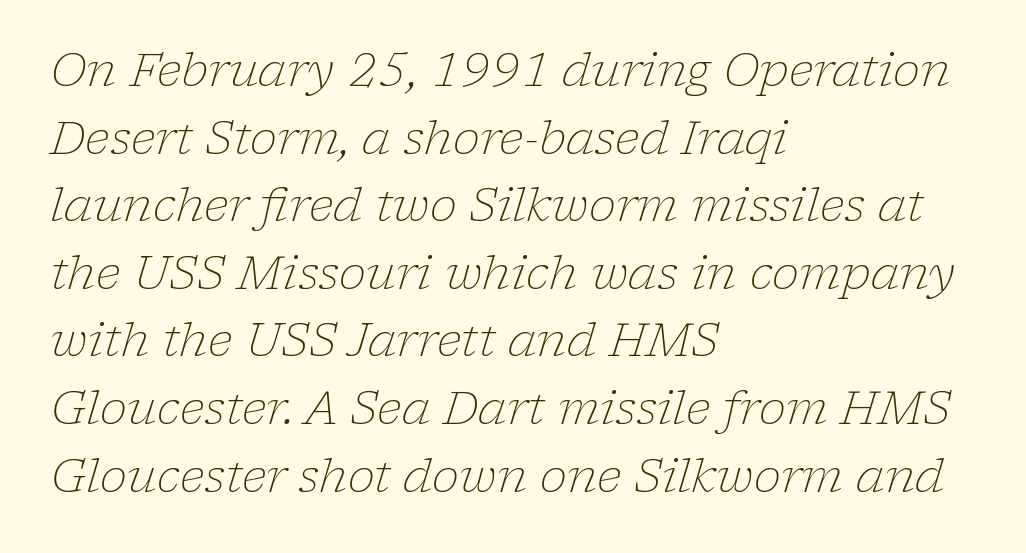
The image shows 46 px light serif type, italic (leaning right); set left-aligned, normal line spacing (1.47x), normal letter spacing, not underlined; low stroke contrast and a medium x-height.
